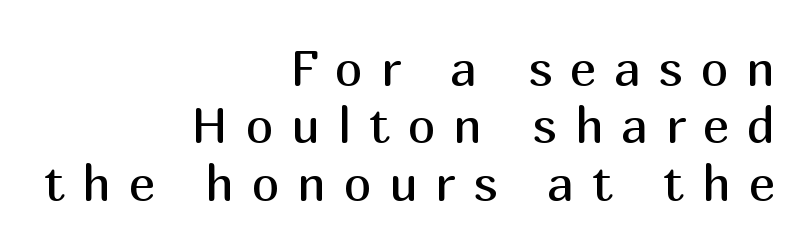
Typographically, this falls in the sans-serif category. Beneath every word, the page is bare. Nope, not italic — everything's standing straight. The tracking reads as deliberately expanded to a designer's eye.
